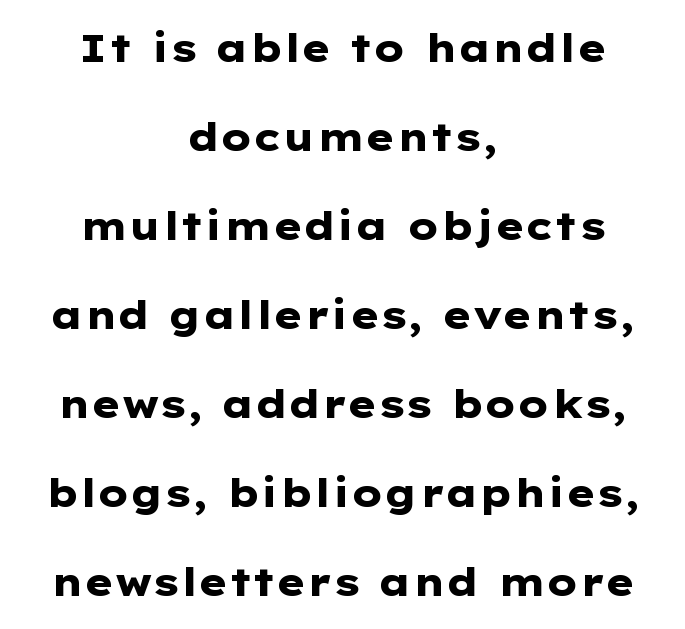
The image shows 39 px heavy, wide sans-serif type, upright; set centered, loose line spacing (2.28x), normal letter spacing, not underlined; low stroke contrast and a medium x-height.
